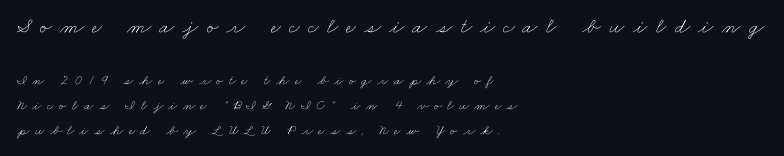
{"bold": "no", "underline": "no", "align": "left", "line_spacing_ratio": 1.78, "letter_spacing": "wide", "letter_spacing_em": 0.37, "larger_block": "first", "size_ratio": 1.57, "glyph_px": 22}
